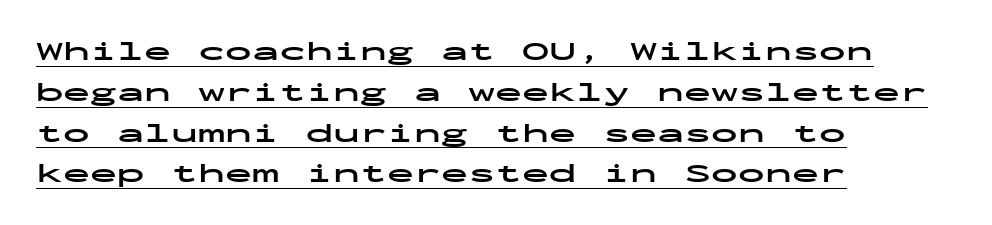
Summary of weight: heavy, a full bold. The face used here appears with an underline applied. Summary of vertical rhythm: regular, with standard interline spacing. If you drew a ruler down the left edge, every line would touch it. Caption: standard tracking, unaltered. Notice how the stems are strictly vertical — no italics here.
